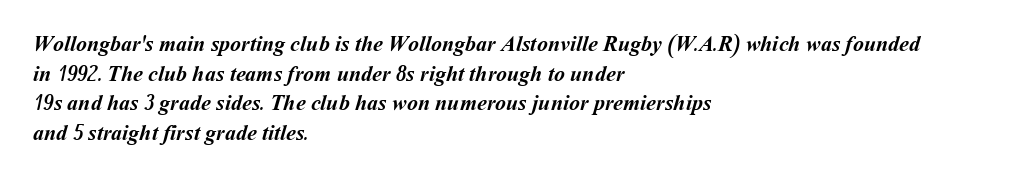
Q: Is the text bold? A: Yes.
Q: Is the text underlined? A: No.
Q: How is the paragraph aligned? A: Left-aligned.
Q: Is the spacing between letters normal or unusually wide? A: Normal.
Q: Is the spacing between lines tight, normal or loose? A: Normal.
